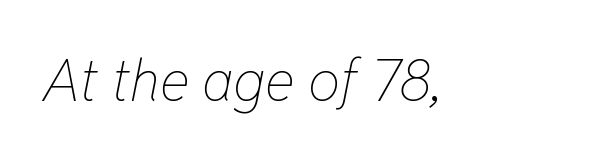
Q: Is the text bold? A: No.
Q: Is the text italic (slanted)? A: Yes, it leans right by about 11 degrees.
Q: Is the text underlined? A: No.
Q: Is the spacing between letters normal or unusually wide? A: Normal.
Q: Width (condensed, normal, or wide)? A: Condensed.
Q: Stroke contrast? A: Low.
Q: x-height? A: Medium.
Q: Monospaced? A: No.
